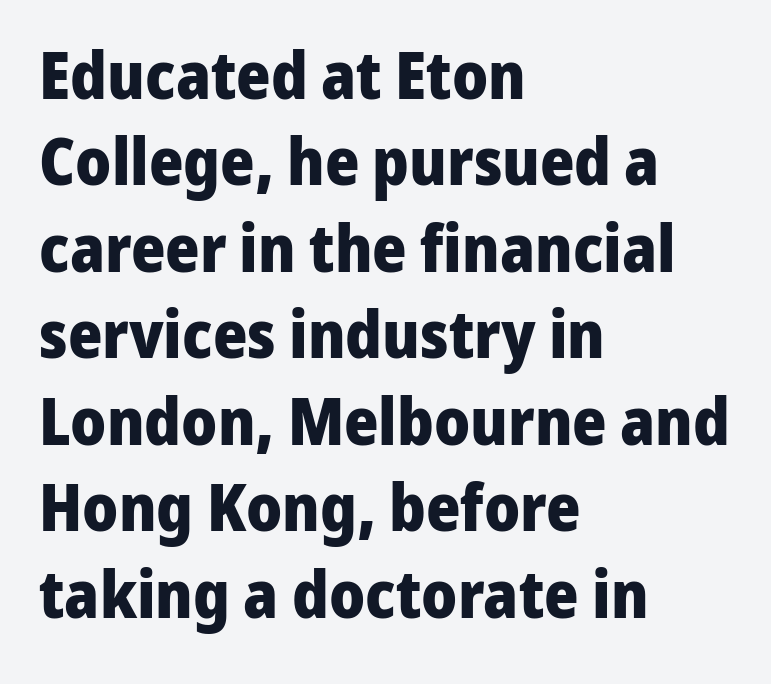
{"serif": "no", "italic": "no", "bold": "yes", "weight": "heavy", "width": "normal", "stroke_contrast": "low", "x_height": "medium", "monospaced": "no", "underline": "no", "align": "left", "line_spacing": "normal", "line_spacing_ratio": 1.31, "letter_spacing": "normal", "letter_spacing_em": 0.0, "glyph_px": 66}
